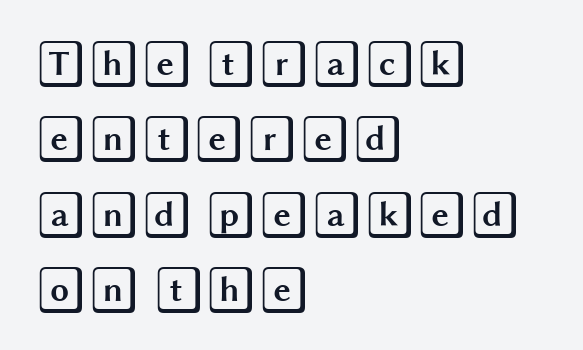
{"italic": "no", "width": "wide", "x_height": "large", "underline": "no", "align": "left", "line_spacing": "normal", "line_spacing_ratio": 1.57, "letter_spacing": "normal", "letter_spacing_em": 0.0, "glyph_px": 48}
